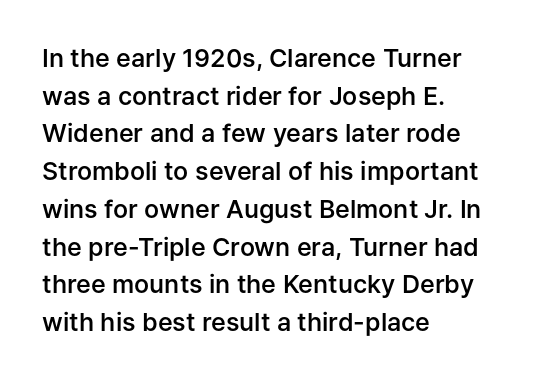
{"italic": "no", "bold": "semi", "underline": "no", "align": "left", "line_spacing": "normal", "line_spacing_ratio": 1.51, "letter_spacing": "normal", "letter_spacing_em": 0.0, "glyph_px": 25}
